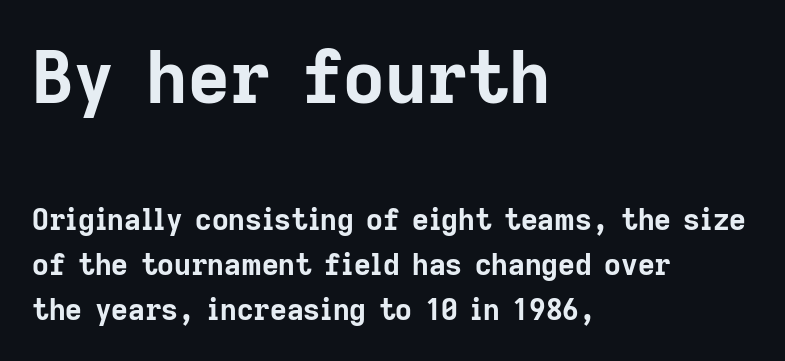
Q: Is the text bold? A: Yes.
Q: Is the text italic (slanted)? A: No, it is upright.
Q: Is the typeface a serif or a sans-serif typeface? A: Sans-serif.
Q: Is the text underlined? A: No.
Q: How is the paragraph aligned? A: Left-aligned.
Q: Is the spacing between letters normal or unusually wide? A: Normal.
Q: Is the spacing between lines tight, normal or loose? A: Normal.
Q: Which block of text is set in a larger size, the first (top) or the second (bottom)? A: The first (top) one.
Q: Width (condensed, normal, or wide)? A: Normal.
Q: Stroke contrast? A: Low.
Q: x-height? A: Medium.
Q: Monospaced? A: No.
